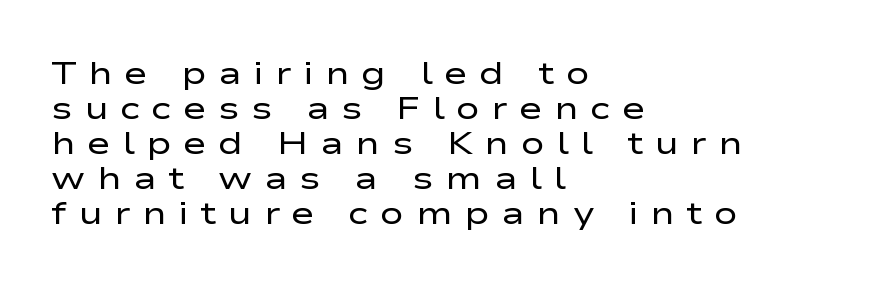
{"serif": "no", "italic": "no", "bold": "no", "weight": "regular", "width": "wide", "stroke_contrast": "low", "x_height": "medium", "monospaced": "no", "underline": "no", "align": "left", "line_spacing": "tight", "line_spacing_ratio": 1.09, "letter_spacing": "wide", "letter_spacing_em": 0.36, "glyph_px": 32}
